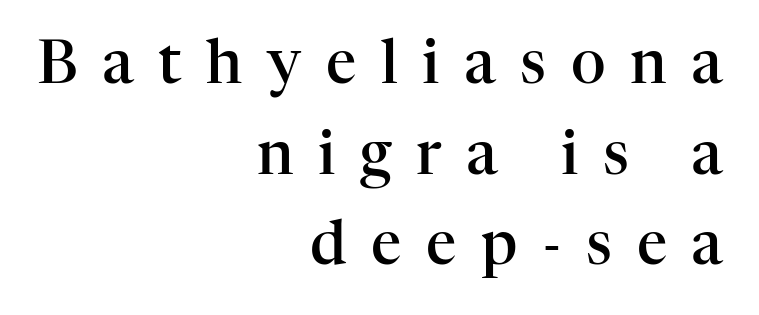
Q: Is the text bold? A: Semi-bold.
Q: Is the text italic (slanted)? A: No, it is upright.
Q: Is the typeface a serif or a sans-serif typeface? A: Serif.
Q: Is the text underlined? A: No.
Q: How is the paragraph aligned? A: Right-aligned.
Q: Is the spacing between letters normal or unusually wide? A: Unusually wide.
Q: Is the spacing between lines tight, normal or loose? A: Normal.
Q: Width (condensed, normal, or wide)? A: Normal.
Q: Stroke contrast? A: High.
Q: x-height? A: Medium.
Q: Monospaced? A: No.
